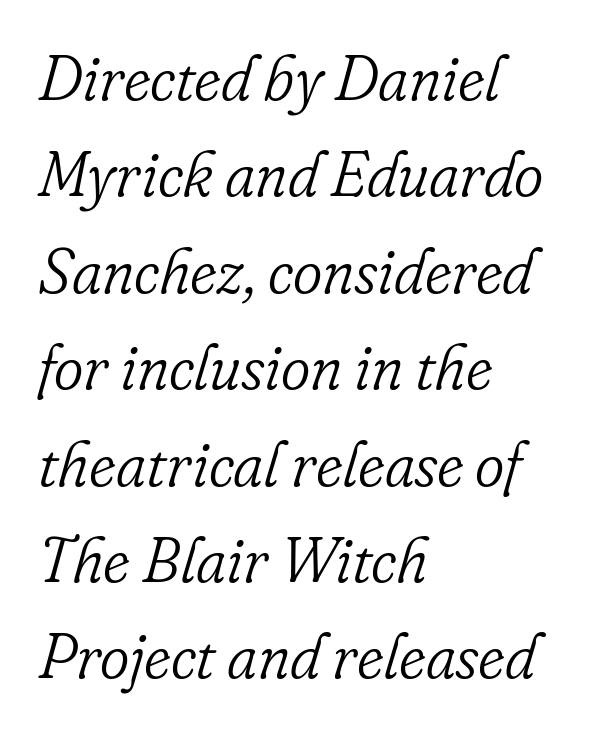
{"serif": "yes", "italic": "yes", "lean": "right", "slant_degrees": 16, "bold": "no", "weight": "light", "width": "normal", "stroke_contrast": "low", "x_height": "small", "monospaced": "no", "underline": "no", "align": "left", "line_spacing": "normal", "line_spacing_ratio": 1.53, "letter_spacing": "normal", "letter_spacing_em": 0.0, "glyph_px": 63}
